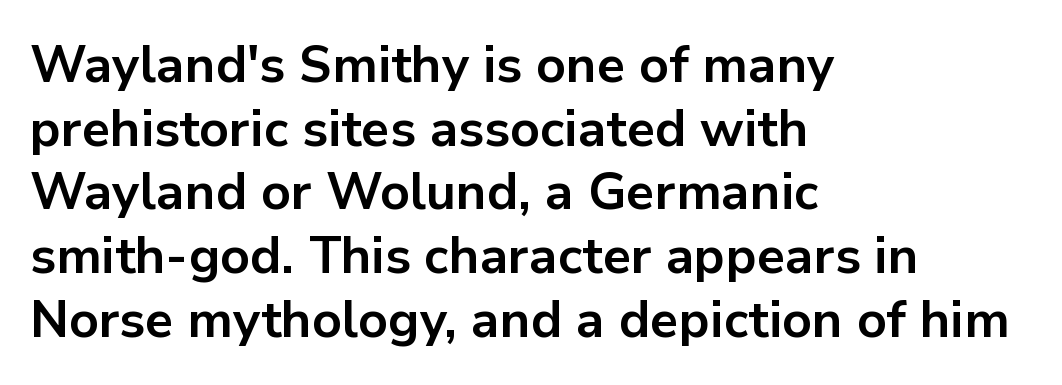
{"serif": "no", "italic": "no", "bold": "yes", "weight": "bold", "width": "normal", "stroke_contrast": "low", "x_height": "medium", "monospaced": "no", "underline": "no", "align": "left", "line_spacing": "normal", "line_spacing_ratio": 1.25, "letter_spacing": "normal", "letter_spacing_em": 0.0, "glyph_px": 51}
